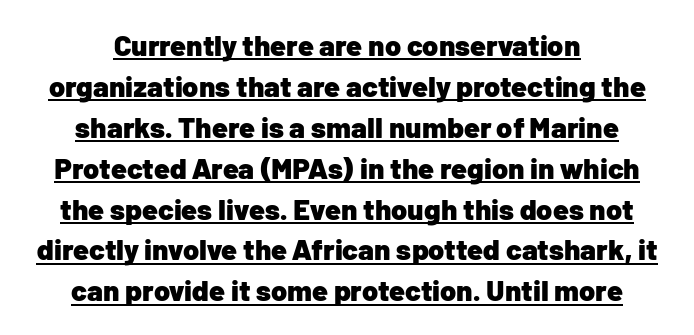
Q: Is the text bold? A: Yes.
Q: Is the text italic (slanted)? A: No, it is upright.
Q: Is the typeface a serif or a sans-serif typeface? A: Sans-serif.
Q: Is the text underlined? A: Yes.
Q: How is the paragraph aligned? A: Centered.
Q: Is the spacing between letters normal or unusually wide? A: Normal.
Q: Is the spacing between lines tight, normal or loose? A: Normal.
Q: Width (condensed, normal, or wide)? A: Normal.
Q: Stroke contrast? A: Low.
Q: x-height? A: Medium.
Q: Monospaced? A: No.
